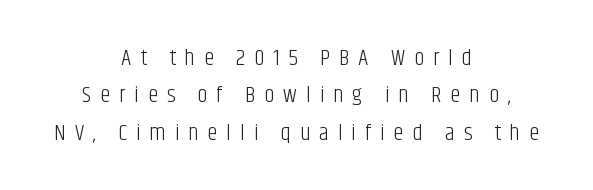
The image shows 23 px text type, upright; set centered, normal line spacing (1.63x), unusually wide letter spacing (+0.39 em), not underlined.
